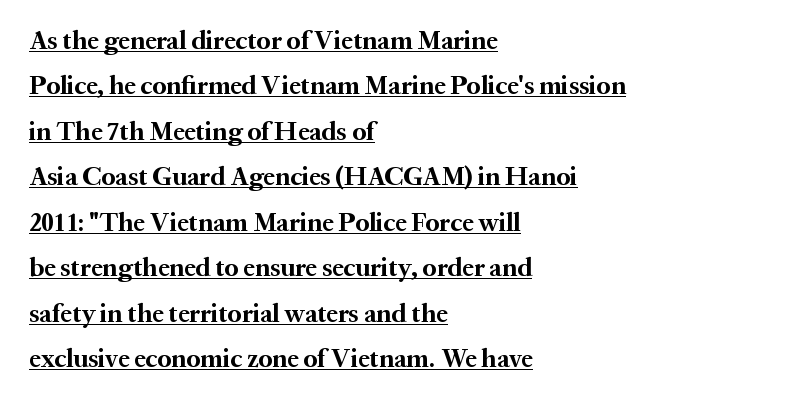
Look at the stroke-to-counter ratio: heavy, a bold. A classic flush-left, rag-right setting is used for this passage. These characters rest on top of a visible drawn line. Glyph-to-glyph distance matches everyday printed text. Posture: vertical.
